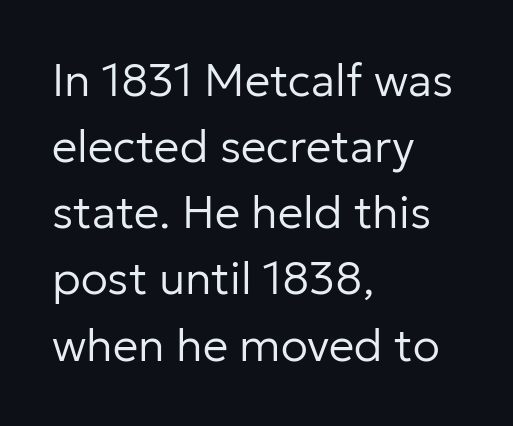
No heavy texture on the line: the type isn't bold. Is there much room between lines? A standard amount, neither cramped nor airy. Each row of text sits above clean, open space. Stroke terminals: plain, sans-serif.
